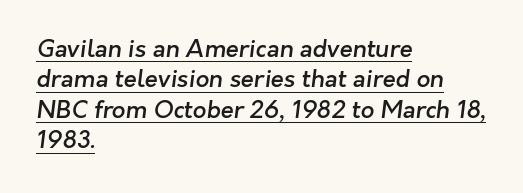
Q: Is the text bold? A: Semi-bold.
Q: Is the text underlined? A: Yes.
Q: How is the paragraph aligned? A: Left-aligned.
Q: Is the spacing between letters normal or unusually wide? A: Normal.
Q: Is the spacing between lines tight, normal or loose? A: Normal.
